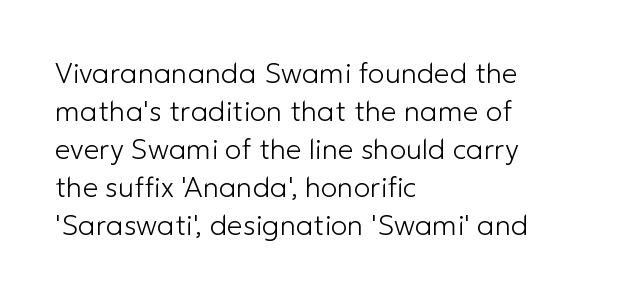
The image shows 28 px light sans-serif type, upright; set left-aligned, normal line spacing (1.36x), normal letter spacing, not underlined; low stroke contrast and a medium x-height.
